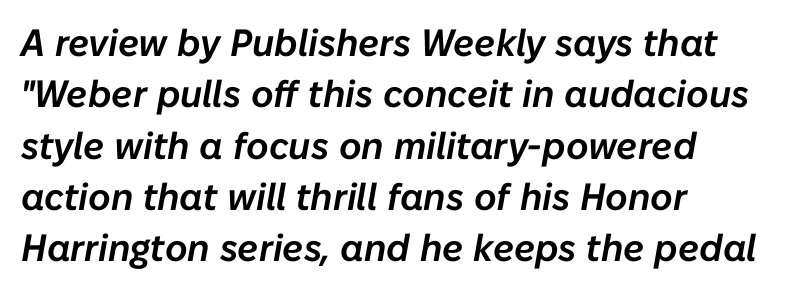
{"italic": "yes", "lean": "right", "slant_degrees": 10, "width": "normal", "stroke_contrast": "low", "x_height": "medium", "monospaced": "no", "underline": "no", "align": "left", "line_spacing": "normal", "line_spacing_ratio": 1.35, "letter_spacing": "normal", "letter_spacing_em": 0.0, "glyph_px": 38}
